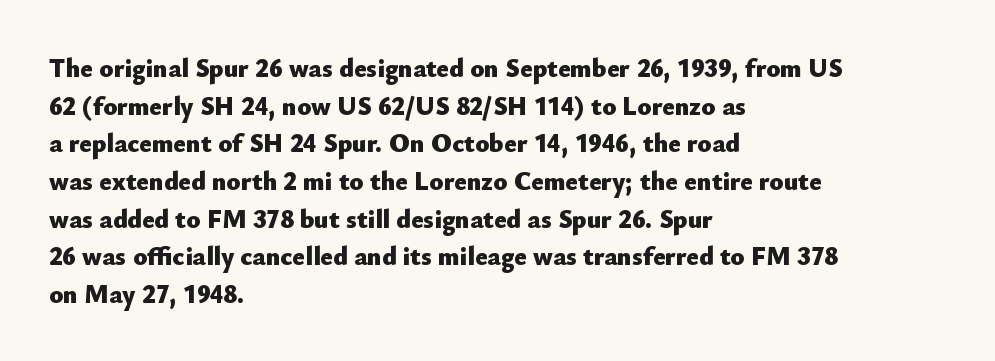
Q: Is the text bold? A: Yes.
Q: Is the text italic (slanted)? A: No, it is upright.
Q: Is the text underlined? A: No.
Q: How is the paragraph aligned? A: Left-aligned.
Q: Is the spacing between letters normal or unusually wide? A: Normal.
Q: Is the spacing between lines tight, normal or loose? A: Normal.
